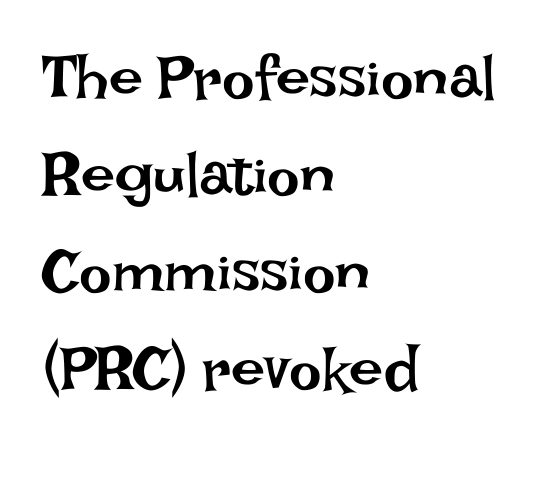
Q: Is the text bold? A: No.
Q: Is the text italic (slanted)? A: No, it is upright.
Q: Is the text underlined? A: No.
Q: How is the paragraph aligned? A: Left-aligned.
Q: Is the spacing between letters normal or unusually wide? A: Normal.
Q: Is the spacing between lines tight, normal or loose? A: Normal.
Q: Width (condensed, normal, or wide)? A: Normal.
Q: Stroke contrast? A: Low.
Q: x-height? A: Large.
Q: Monospaced? A: No.
